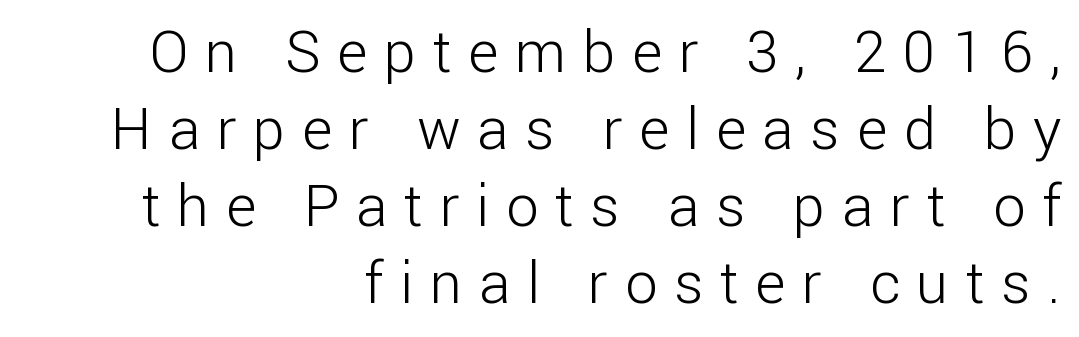
{"serif": "no", "italic": "no", "bold": "no", "weight": "light", "width": "normal", "stroke_contrast": "low", "x_height": "medium", "monospaced": "no", "underline": "no", "align": "right", "line_spacing": "normal", "line_spacing_ratio": 1.33, "letter_spacing": "wide", "letter_spacing_em": 0.29, "glyph_px": 58}
